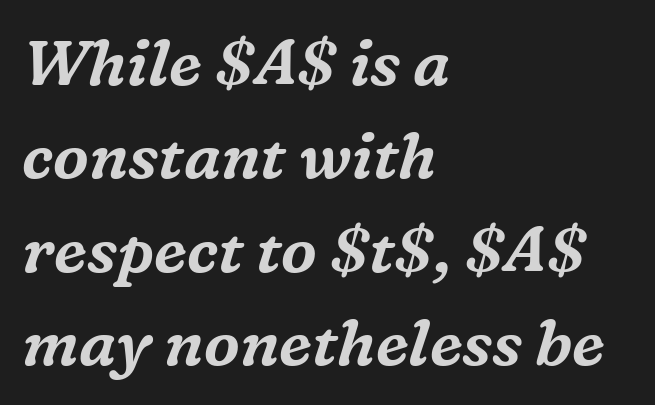
The image shows 64 px serif type, italic (leaning right); set left-aligned, normal line spacing (1.46x), normal letter spacing, not underlined; medium stroke contrast and a medium x-height.
